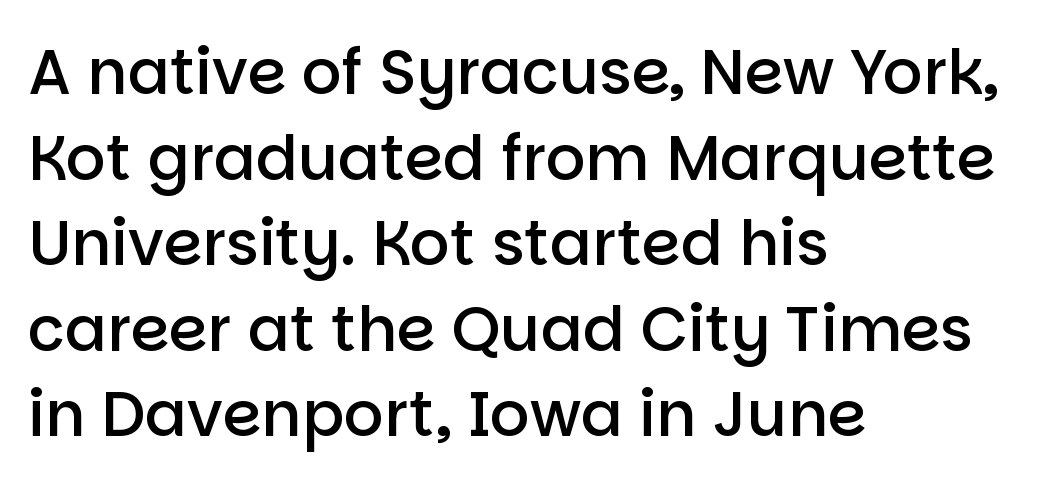
The image shows 62 px semibold sans-serif type, upright; set left-aligned, normal line spacing (1.38x), normal letter spacing, not underlined; low stroke contrast and a large x-height.
